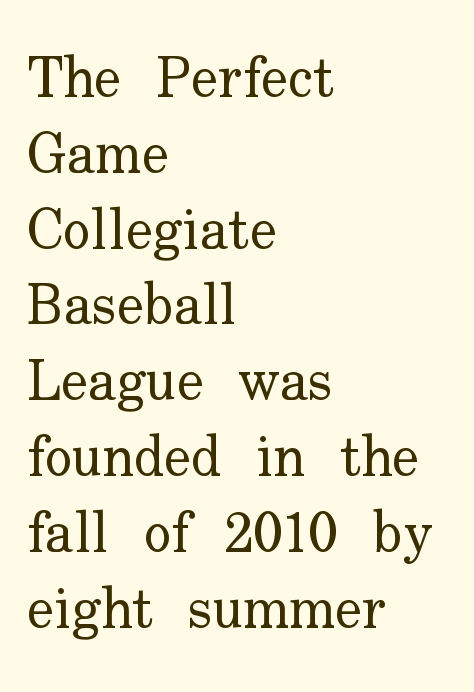
Q: Is the text bold? A: No.
Q: Is the text italic (slanted)? A: No, it is upright.
Q: Is the typeface a serif or a sans-serif typeface? A: Serif.
Q: Is the text underlined? A: No.
Q: How is the paragraph aligned? A: Left-aligned.
Q: Is the spacing between letters normal or unusually wide? A: Normal.
Q: Is the spacing between lines tight, normal or loose? A: Normal.
Q: Width (condensed, normal, or wide)? A: Normal.
Q: Stroke contrast? A: Low.
Q: x-height? A: Small.
Q: Monospaced? A: No.
